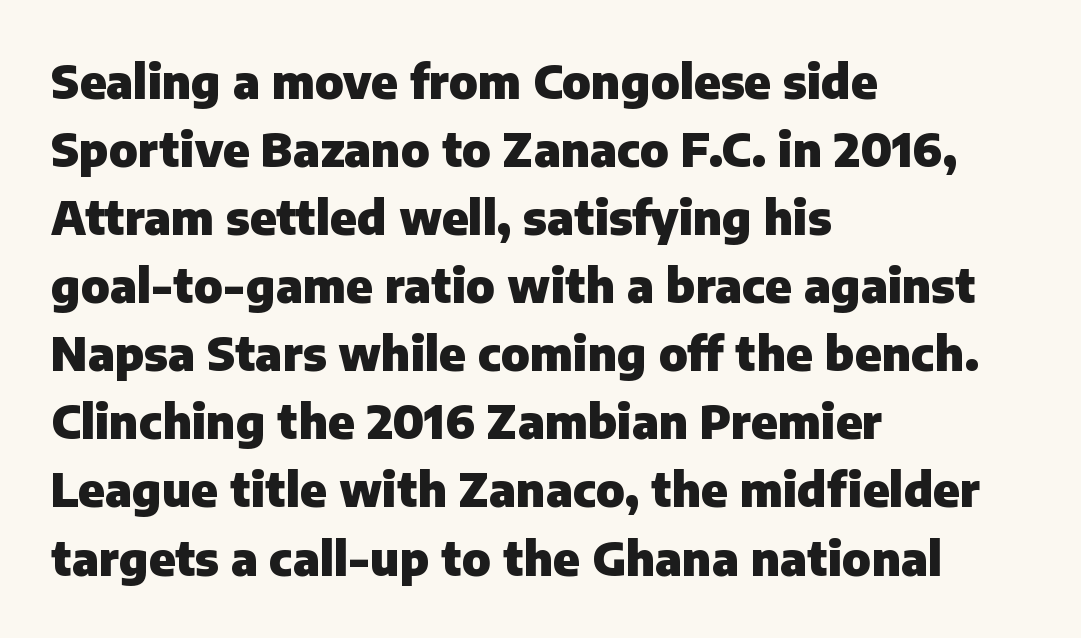
Q: Is the text bold? A: Yes.
Q: Is the text italic (slanted)? A: No, it is upright.
Q: Is the typeface a serif or a sans-serif typeface? A: Sans-serif.
Q: Is the text underlined? A: No.
Q: How is the paragraph aligned? A: Left-aligned.
Q: Is the spacing between letters normal or unusually wide? A: Normal.
Q: Is the spacing between lines tight, normal or loose? A: Normal.
Q: Width (condensed, normal, or wide)? A: Normal.
Q: Stroke contrast? A: Low.
Q: x-height? A: Medium.
Q: Monospaced? A: No.
